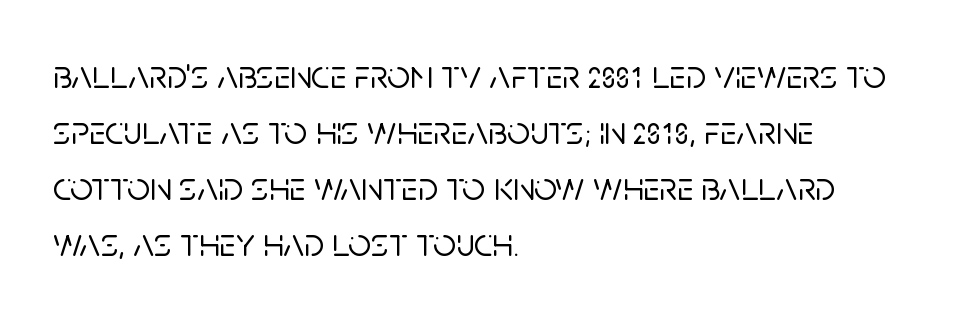
{"serif": "no", "italic": "no", "width": "normal", "stroke_contrast": "low", "x_height": "large", "monospaced": "no", "underline": "no", "align": "left", "line_spacing": "normal", "line_spacing_ratio": 1.4, "letter_spacing": "normal", "letter_spacing_em": 0.0, "glyph_px": 40}
